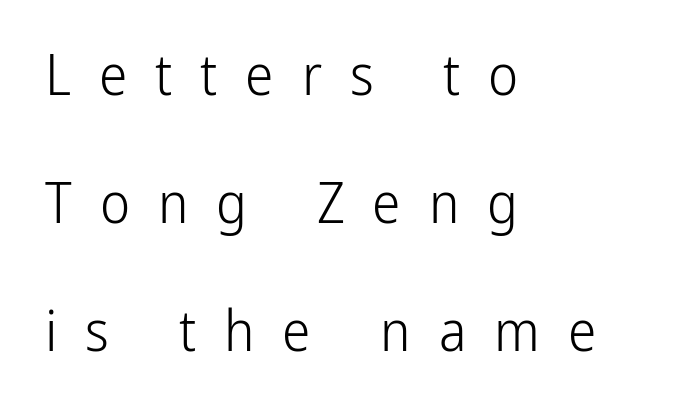
Q: Is the text bold? A: No.
Q: Is the text italic (slanted)? A: No, it is upright.
Q: Is the typeface a serif or a sans-serif typeface? A: Sans-serif.
Q: Is the text underlined? A: No.
Q: How is the paragraph aligned? A: Left-aligned.
Q: Is the spacing between letters normal or unusually wide? A: Unusually wide.
Q: Is the spacing between lines tight, normal or loose? A: Loose.
Q: Width (condensed, normal, or wide)? A: Condensed.
Q: Stroke contrast? A: Low.
Q: x-height? A: Medium.
Q: Monospaced? A: No.
